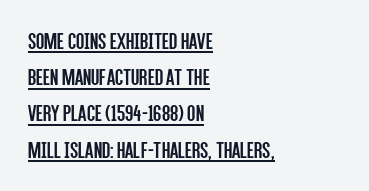
When letters stand straight like this, we call the style roman or upright. Nothing heavy about these letters — not bold at all. You can see a thin bar hugging the bottom of the glyphs. A typesetter would call this zero additional tracking. Regarding leading, the lines here are spaced in the standard way.
